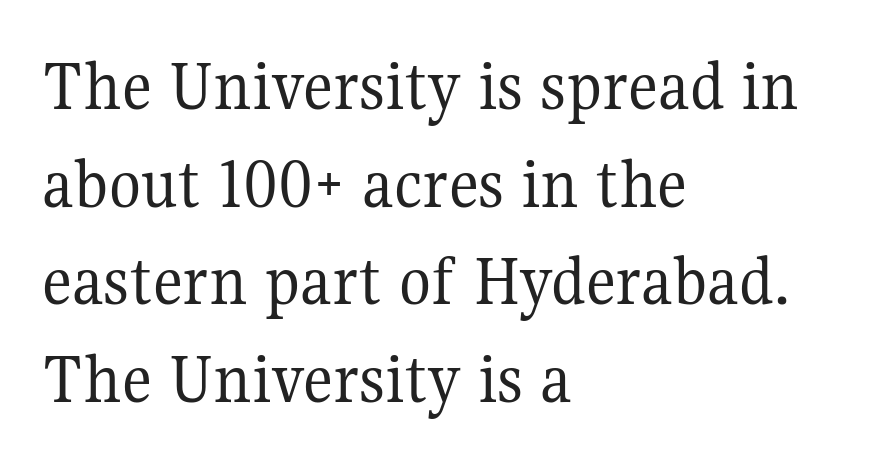
Letters have the restrained weight of plain body copy at most. You could not count columns in this text — the font is proportionally spaced. The setting favours the left margin, as ordinary paragraphs usually do. Note: serifs present on the glyphs. Horizontal bands of white between lines are of average thickness.
